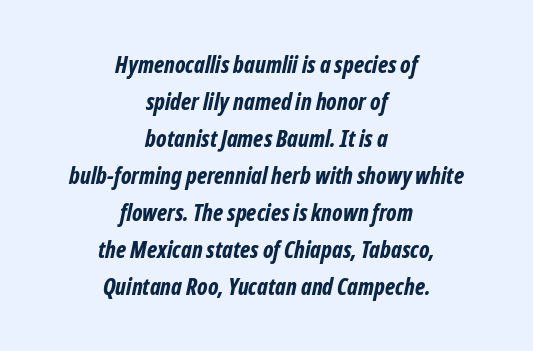
The lines are quadded center. Observe the lean: these are italic letterforms. The face used here is rendered with its standard letterfit. Leading matches the norm, producing a regular column. As a designer I'd log this as weight 700, bold. Words float on clear page, feet unadorned.
